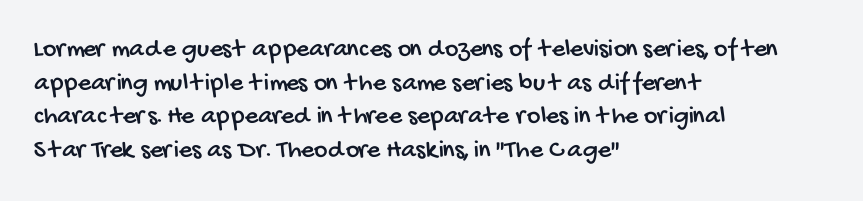
The image shows 26 px text type; set left-aligned, normal line spacing (1.29x), normal letter spacing, not underlined.
